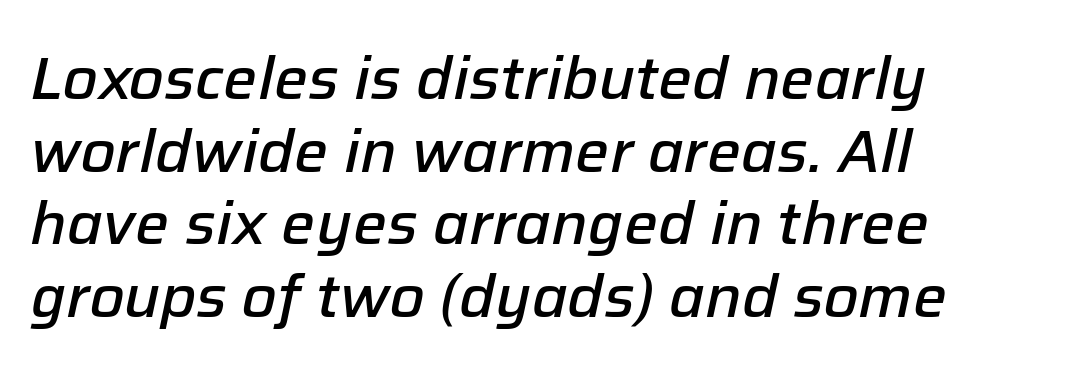
Q: Is the text bold? A: Semi-bold.
Q: Is the text italic (slanted)? A: Yes, it leans right by about 12 degrees.
Q: Is the text underlined? A: No.
Q: How is the paragraph aligned? A: Left-aligned.
Q: Is the spacing between letters normal or unusually wide? A: Normal.
Q: Width (condensed, normal, or wide)? A: Normal.
Q: Stroke contrast? A: Low.
Q: x-height? A: Medium.
Q: Monospaced? A: No.
